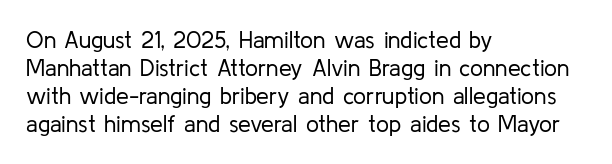
Q: Is the text bold? A: No.
Q: Is the text italic (slanted)? A: No, it is upright.
Q: Is the text underlined? A: No.
Q: How is the paragraph aligned? A: Left-aligned.
Q: Is the spacing between letters normal or unusually wide? A: Normal.
